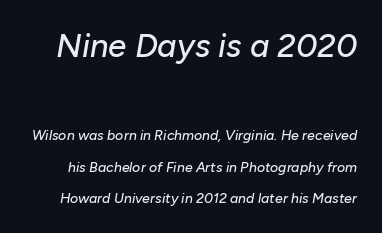
Quick note: underline off. The more generous point size was reserved for the upper chunk. The designer dialed line spacing up above the default. Yep, that's italic — everything's leaning.
